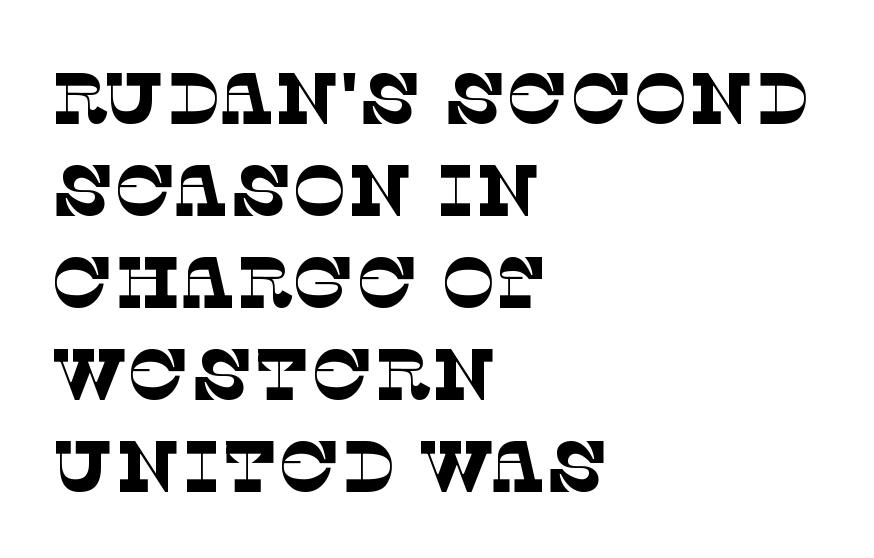
The passage shown is typeset with a serif family. Compared with typical paragraphs, the rows here are spaced about the same. In CSS terms this would be text-align: left. Observe the ordinary spacing: letters are neighbours, not strangers.
